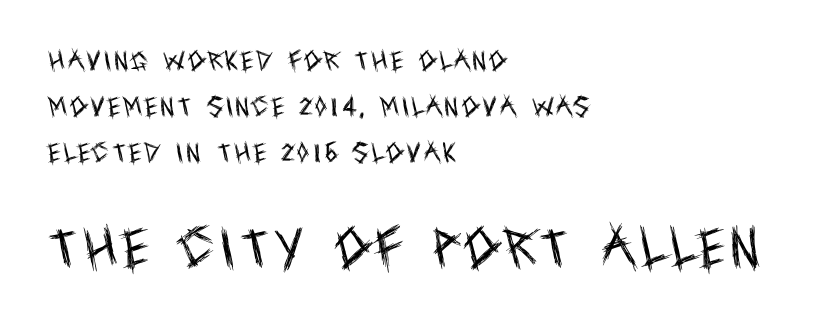
{"serif": "no", "italic": "no", "bold": "no", "weight": "regular", "width": "condensed", "x_height": "large", "monospaced": "no", "underline": "no", "align": "left", "line_spacing": "loose", "line_spacing_ratio": 2.09, "larger_block": "second", "size_ratio": 2.05, "glyph_px": 45}
